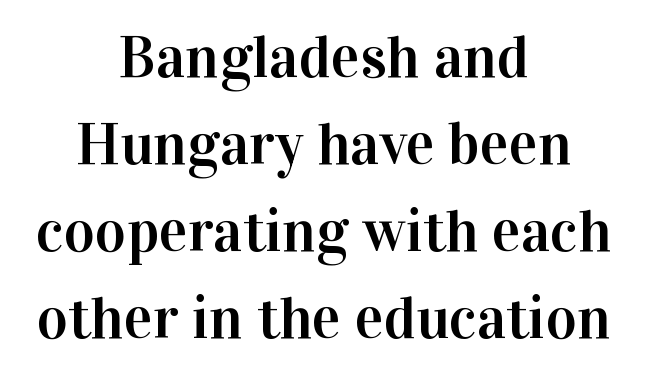
{"serif": "yes", "italic": "no", "width": "normal", "stroke_contrast": "high", "x_height": "medium", "monospaced": "no", "underline": "no", "align": "center", "line_spacing": "normal", "line_spacing_ratio": 1.45, "letter_spacing": "normal", "letter_spacing_em": 0.0, "glyph_px": 60}
